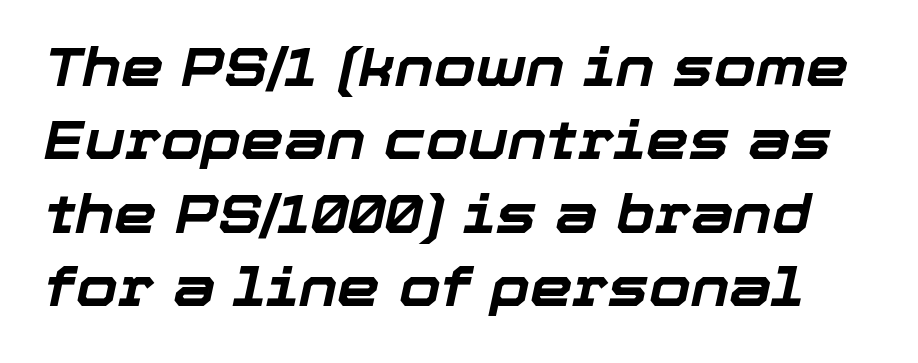
Q: Is the text bold? A: Yes.
Q: Is the text italic (slanted)? A: Yes, it leans right by about 12 degrees.
Q: Is the text underlined? A: No.
Q: Is the spacing between letters normal or unusually wide? A: Normal.
Q: Is the spacing between lines tight, normal or loose? A: Normal.
Q: Width (condensed, normal, or wide)? A: Normal.
Q: Stroke contrast? A: Low.
Q: x-height? A: Medium.
Q: Monospaced? A: No.
